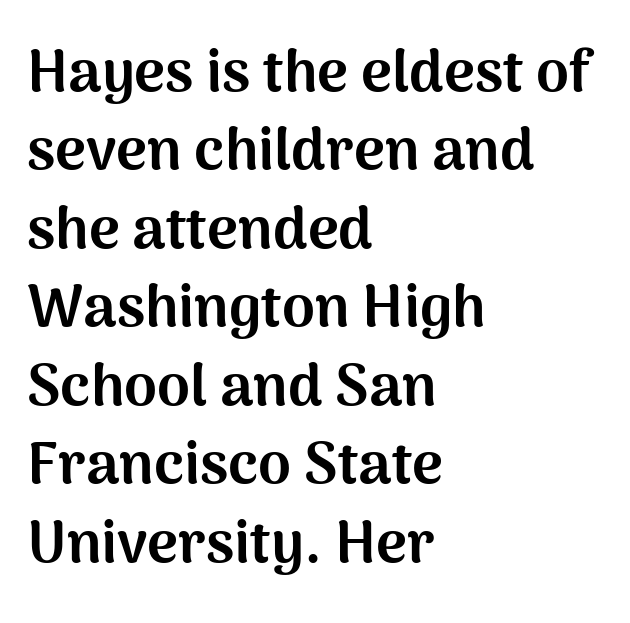
{"serif": "no", "italic": "no", "bold": "yes", "weight": "bold", "width": "normal", "stroke_contrast": "medium", "x_height": "medium", "monospaced": "no", "underline": "no", "align": "left", "line_spacing": "normal", "line_spacing_ratio": 1.33, "letter_spacing": "normal", "letter_spacing_em": 0.0, "glyph_px": 59}
